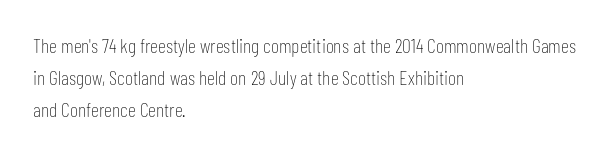
Q: Is the text bold? A: No.
Q: Is the text italic (slanted)? A: No, it is upright.
Q: Is the text underlined? A: No.
Q: How is the paragraph aligned? A: Left-aligned.
Q: Is the spacing between letters normal or unusually wide? A: Normal.
Q: Is the spacing between lines tight, normal or loose? A: Normal.
